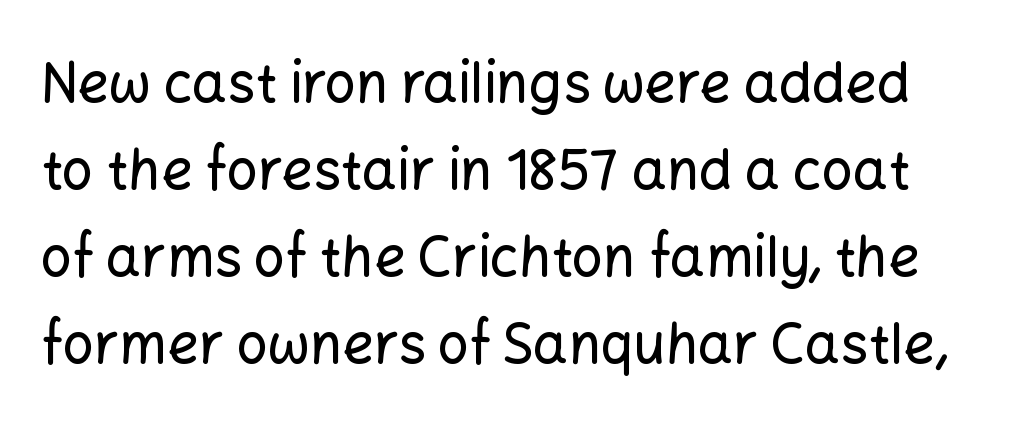
Q: Is the text italic (slanted)? A: No, it is upright.
Q: Is the typeface a serif or a sans-serif typeface? A: Sans-serif.
Q: Is the text underlined? A: No.
Q: Is the spacing between letters normal or unusually wide? A: Normal.
Q: Is the spacing between lines tight, normal or loose? A: Normal.
Q: Width (condensed, normal, or wide)? A: Normal.
Q: Stroke contrast? A: Low.
Q: x-height? A: Medium.
Q: Monospaced? A: No.
